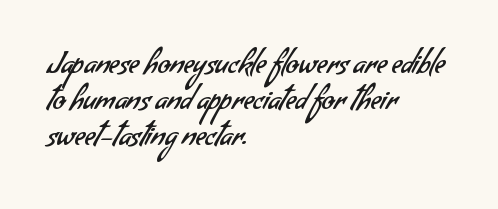
The rag falls on the right side of this text block. These glyphs show unthickened strokes, regular width or finer. This sample uses a sans-serif face. Characters follow at the spacing the type designer built in. Words float on clear page, feet unadorned.
